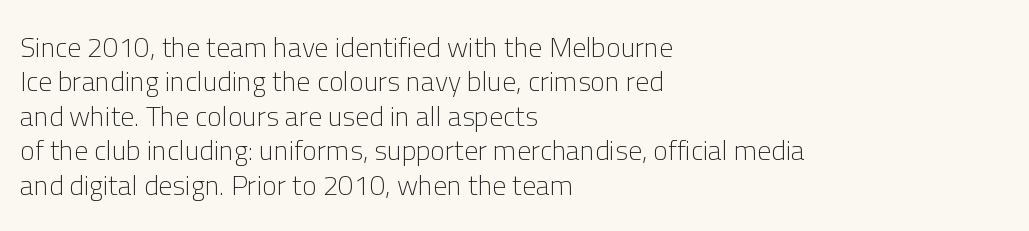
{"serif": "no", "italic": "no", "bold": "no", "weight": "light", "width": "normal", "stroke_contrast": "low", "x_height": "medium", "monospaced": "no", "underline": "no", "align": "left", "line_spacing_ratio": 1.23, "letter_spacing": "normal", "letter_spacing_em": 0.0, "glyph_px": 28}
